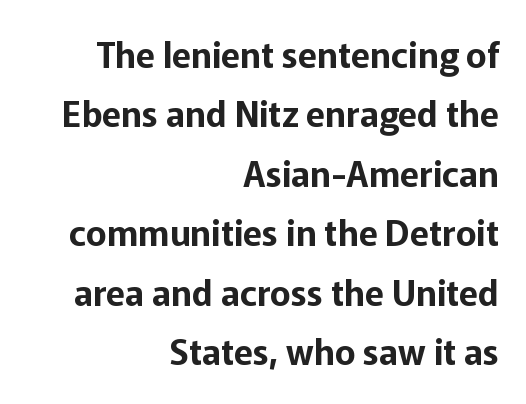
Only glyphs here, with clear space below each row. Notice how descenders clear the ascenders below comfortably — that's standard leading. Spacing verdict: proportional, widths tailored to each character. These lines stack with their right ends in a neat column. Glyph-to-glyph distance matches everyday printed text. I'd call this a sans setting — the letters go barefoot.
